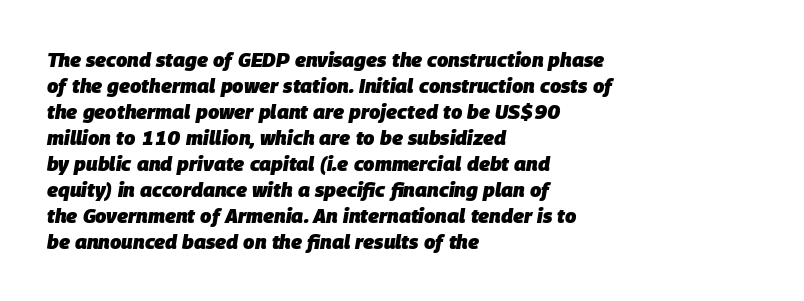
{"italic": "yes", "lean": "right", "slant_degrees": 9, "bold": "yes", "underline": "no", "align": "left", "line_spacing": "normal", "line_spacing_ratio": 1.3, "letter_spacing": "normal", "letter_spacing_em": 0.0, "glyph_px": 20}
